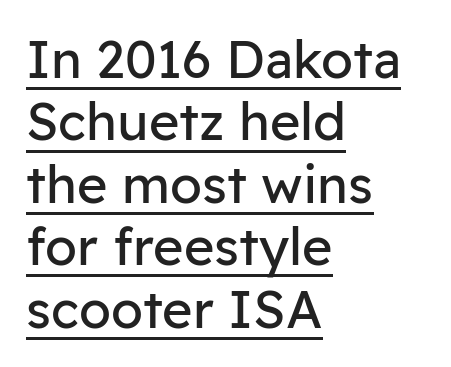
Q: Is the text bold? A: No.
Q: Is the text italic (slanted)? A: No, it is upright.
Q: Is the typeface a serif or a sans-serif typeface? A: Sans-serif.
Q: Is the text underlined? A: Yes.
Q: How is the paragraph aligned? A: Left-aligned.
Q: Is the spacing between letters normal or unusually wide? A: Normal.
Q: Width (condensed, normal, or wide)? A: Normal.
Q: Stroke contrast? A: Low.
Q: x-height? A: Medium.
Q: Monospaced? A: No.
